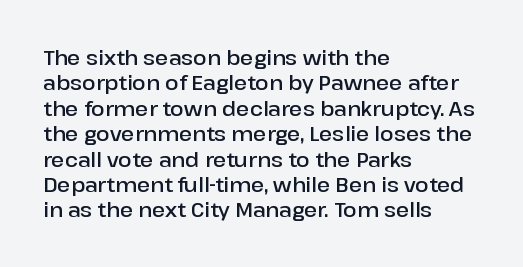
Do the letters lean? They stand straight. The string is rendered with underlining switched off. Look at the tracking — it's just the regular setting, nothing added. The passage shown is semibold, sitting just below true bold.
